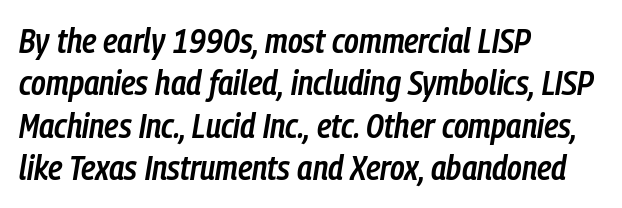
Horizontal alignment here is leftward, the default for most running prose. Note the varied advance widths — an 'i' is clearly narrower than an 'm'. Descenders are the only things crossing below the line. Characters follow at the spacing the type designer built in. A somewhat darkened texture: the type is semibold rather than bold. Is the type slanted? Yes — the strokes lean at a clear angle.
